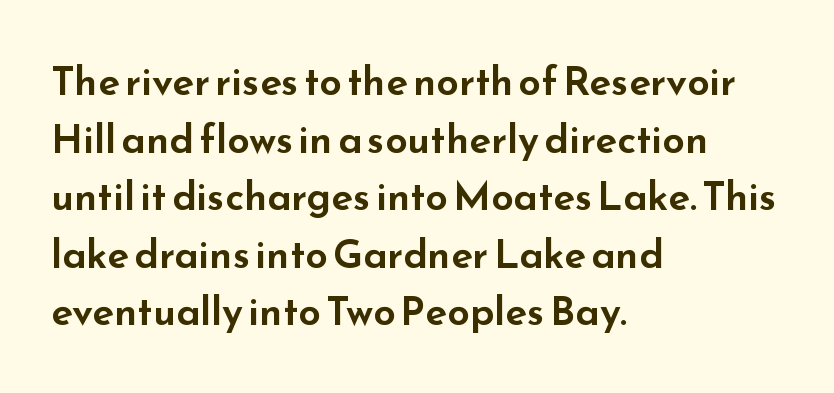
The image shows 40 px wide sans-serif type, upright; set left-aligned, normal line spacing (1.44x), normal letter spacing, not underlined; low stroke contrast and a small x-height.
